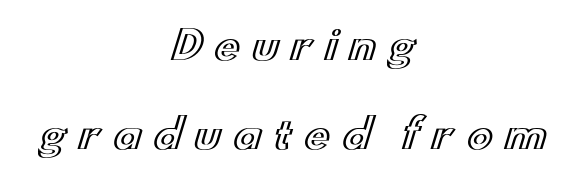
The text block is weighted toward neither margin, spreading evenly from the middle. This sample has the flowing, uneven cadence of proportional lettering. The area under the type is left untouched. If you measured baseline to baseline, you'd find a long distance. Caption: expanded tracking, letters set apart.
